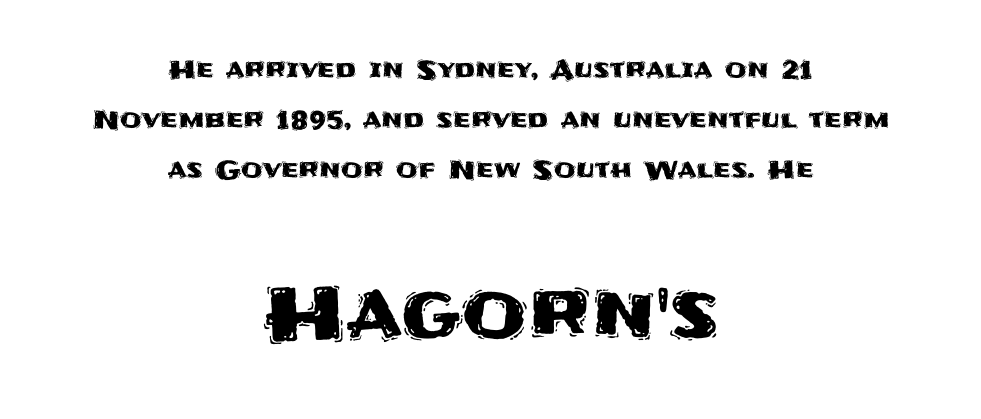
Glyph-to-glyph distance matches everyday printed text. Nope, not italic — everything's standing straight. Whoever set this chose breathing room over compactness in the vertical rhythm. I'd call this a sans setting — the letters go barefoot. The typesetter chose a symmetrical, centered arrangement here. The letters in the lower block stand taller than those in the block above.
